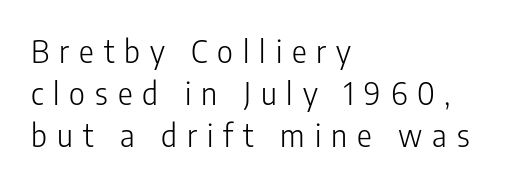
Q: Is the text bold? A: No.
Q: Is the text italic (slanted)? A: No, it is upright.
Q: Is the typeface a serif or a sans-serif typeface? A: Sans-serif.
Q: Is the text underlined? A: No.
Q: How is the paragraph aligned? A: Left-aligned.
Q: Is the spacing between letters normal or unusually wide? A: Unusually wide.
Q: Is the spacing between lines tight, normal or loose? A: Normal.
Q: Width (condensed, normal, or wide)? A: Condensed.
Q: Stroke contrast? A: Low.
Q: x-height? A: Medium.
Q: Monospaced? A: No.
